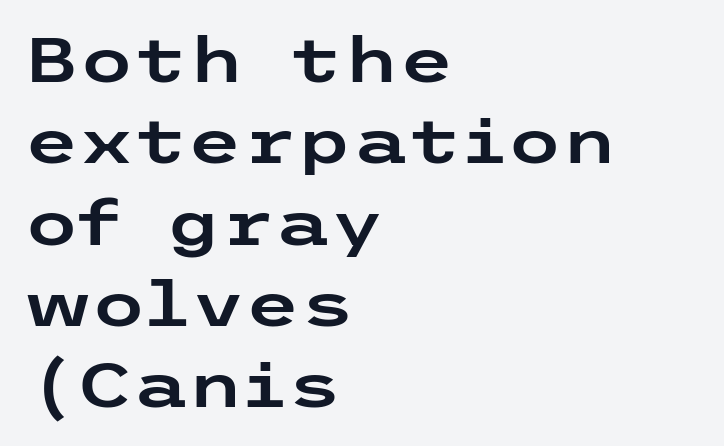
Posture: vertical. Alignment: flush left. This rendering features lettering with no underline. Are there feet on the stems? There aren't — it's a sans. Short note: letters normally spaced. Leading matches the norm, producing a regular column.
